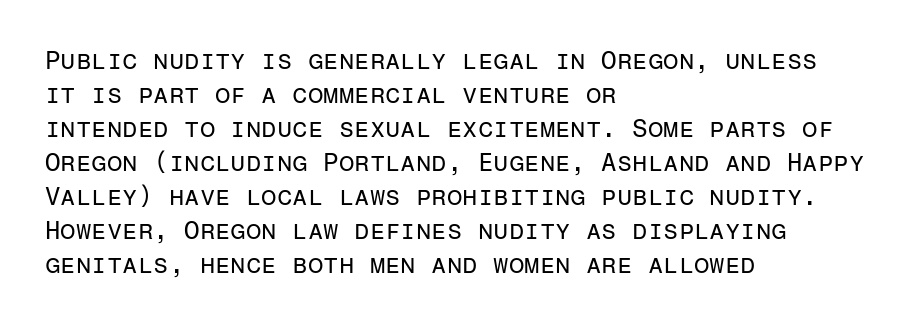
Q: Is the text bold? A: No.
Q: Is the text italic (slanted)? A: No, it is upright.
Q: Is the text underlined? A: No.
Q: How is the paragraph aligned? A: Left-aligned.
Q: Is the spacing between letters normal or unusually wide? A: Normal.
Q: Is the spacing between lines tight, normal or loose? A: Normal.
